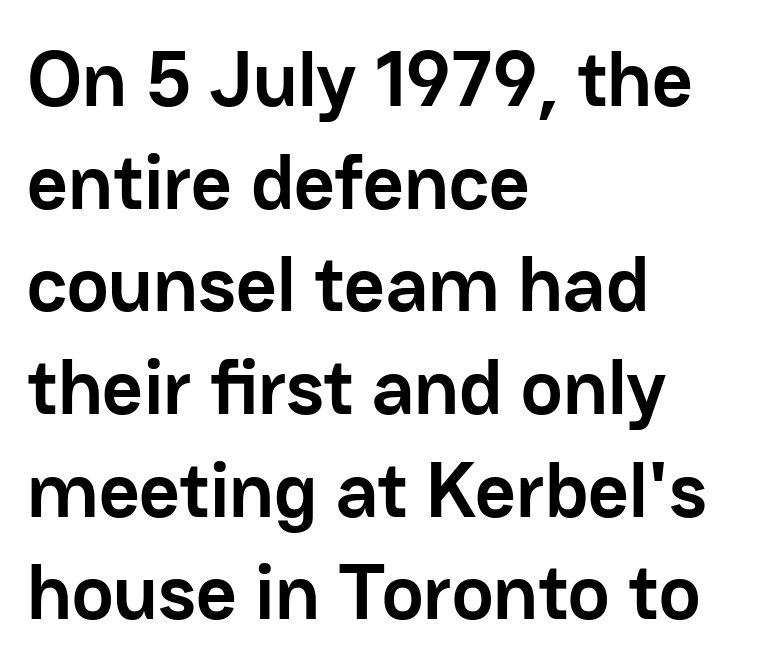
{"serif": "no", "italic": "no", "bold": "yes", "weight": "semibold", "width": "normal", "stroke_contrast": "low", "x_height": "medium", "monospaced": "no", "underline": "no", "align": "left", "line_spacing": "normal", "line_spacing_ratio": 1.3, "letter_spacing": "normal", "letter_spacing_em": 0.0, "glyph_px": 79}
